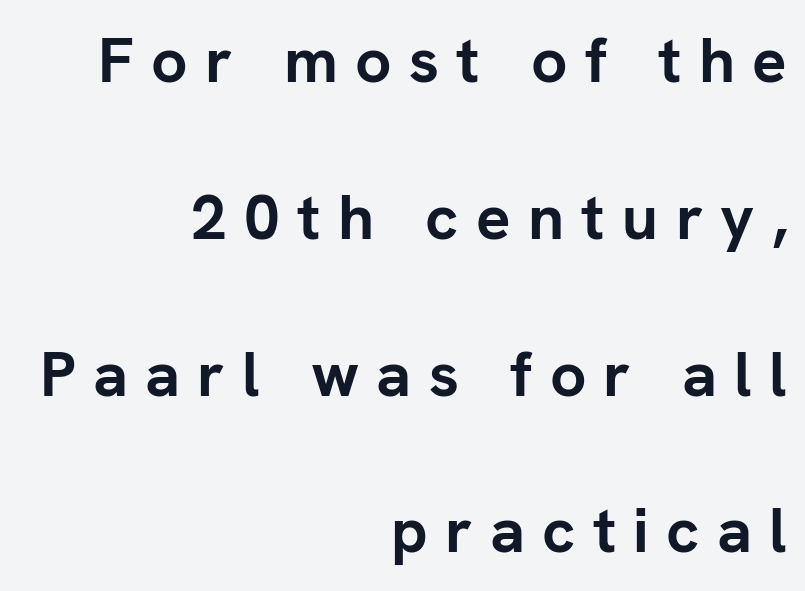
Q: Is the text bold? A: Yes.
Q: Is the text italic (slanted)? A: No, it is upright.
Q: Is the typeface a serif or a sans-serif typeface? A: Sans-serif.
Q: Is the text underlined? A: No.
Q: How is the paragraph aligned? A: Right-aligned.
Q: Is the spacing between letters normal or unusually wide? A: Unusually wide.
Q: Is the spacing between lines tight, normal or loose? A: Loose.
Q: Width (condensed, normal, or wide)? A: Normal.
Q: Stroke contrast? A: Low.
Q: x-height? A: Medium.
Q: Monospaced? A: No.
